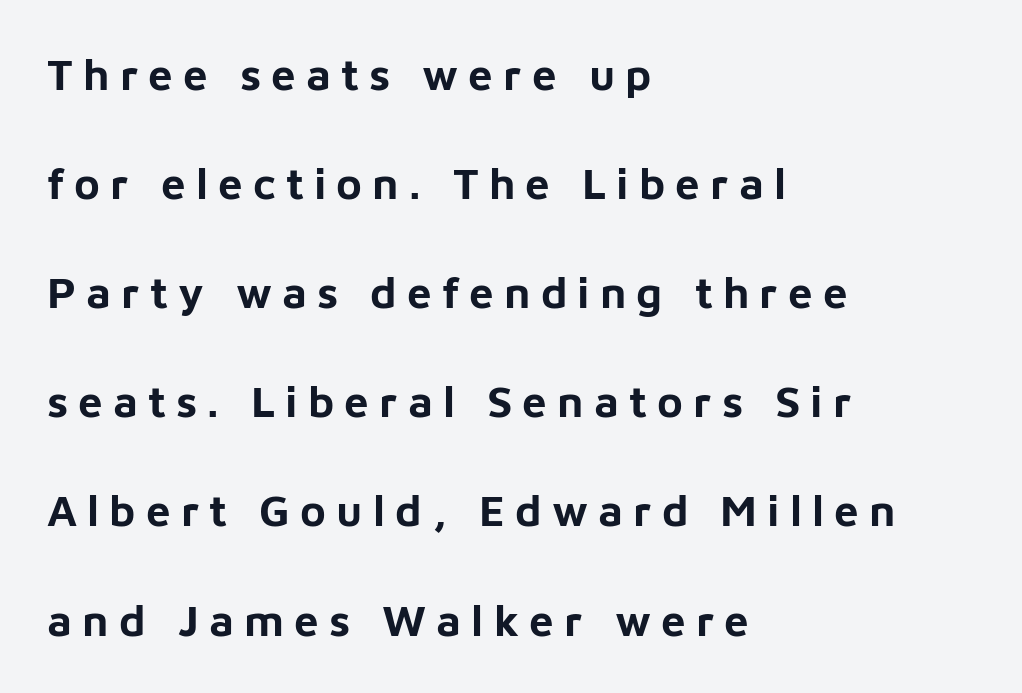
Horizontally, the lines are justified to the leading edge only. Does the type have serifs? No, each stem ends abruptly. A typesetter would call this proportional, since set widths differ per character. No italicization has been applied; the sample stays upright. Compared with an ordinary text face, these strokes are far heavier — a full bold. Plain, unruled lines of type.
